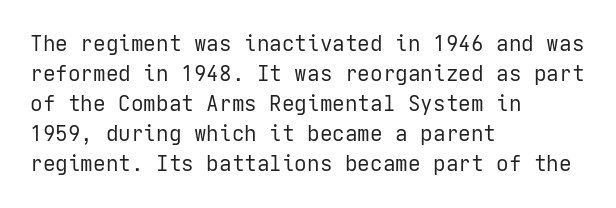
The image shows 21 px text type, upright; set left-aligned, normal line spacing (1.43x), normal letter spacing, not underlined.
